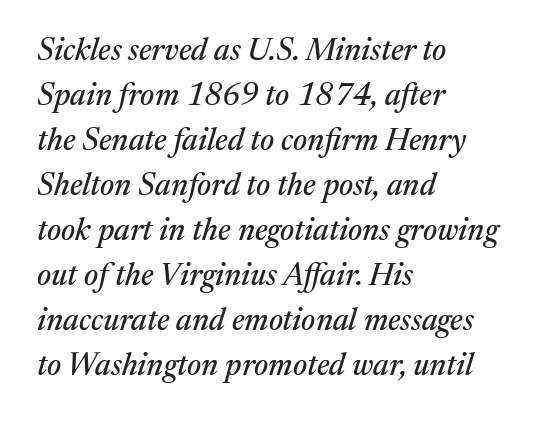
{"serif": "yes", "italic": "yes", "lean": "right", "slant_degrees": 17, "width": "normal", "stroke_contrast": "medium", "x_height": "medium", "monospaced": "no", "underline": "no", "align": "left", "line_spacing": "normal", "line_spacing_ratio": 1.45, "letter_spacing": "normal", "letter_spacing_em": 0.0, "glyph_px": 31}
